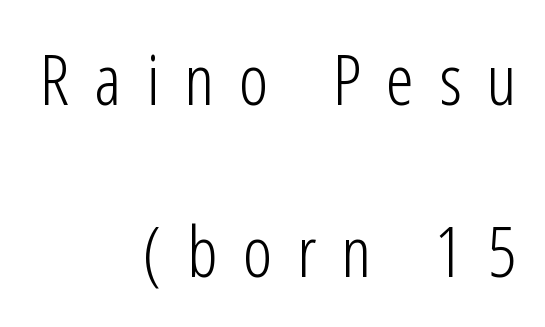
Q: Is the text bold? A: No.
Q: Is the text italic (slanted)? A: No, it is upright.
Q: Is the typeface a serif or a sans-serif typeface? A: Sans-serif.
Q: Is the text underlined? A: No.
Q: How is the paragraph aligned? A: Right-aligned.
Q: Is the spacing between letters normal or unusually wide? A: Unusually wide.
Q: Is the spacing between lines tight, normal or loose? A: Loose.
Q: Width (condensed, normal, or wide)? A: Condensed.
Q: Stroke contrast? A: Low.
Q: x-height? A: Medium.
Q: Monospaced? A: No.
